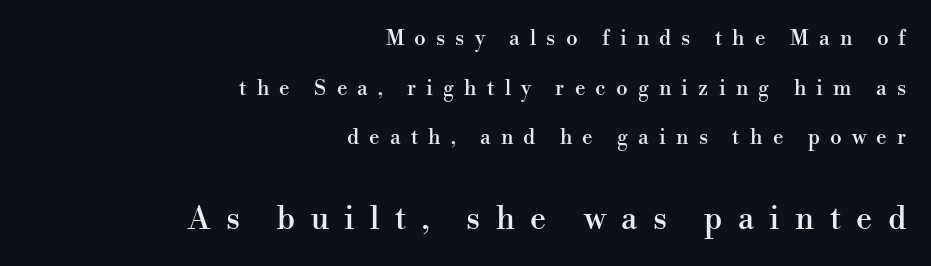
Q: Is the text italic (slanted)? A: No, it is upright.
Q: Is the typeface a serif or a sans-serif typeface? A: Serif.
Q: Is the text underlined? A: No.
Q: How is the paragraph aligned? A: Right-aligned.
Q: Is the spacing between letters normal or unusually wide? A: Unusually wide.
Q: Is the spacing between lines tight, normal or loose? A: Loose.
Q: Which block of text is set in a larger size, the first (top) or the second (bottom)? A: The second (bottom) one.
Q: Width (condensed, normal, or wide)? A: Normal.
Q: Stroke contrast? A: High.
Q: x-height? A: Small.
Q: Monospaced? A: No.
